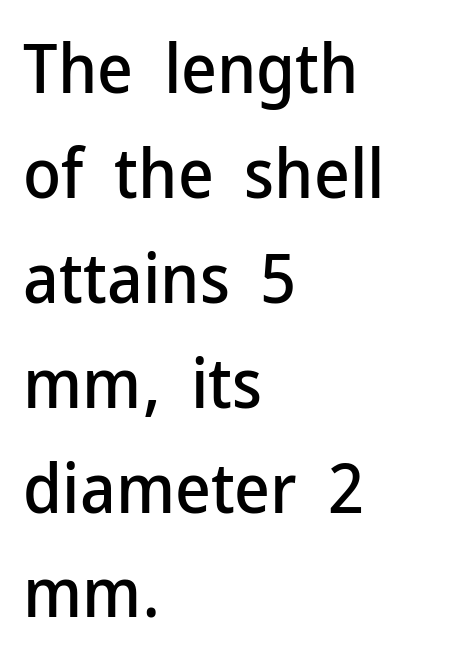
The image shows 69 px sans-serif type, upright; set left-aligned, normal line spacing (1.52x), normal letter spacing, not underlined; low stroke contrast and a medium x-height.
